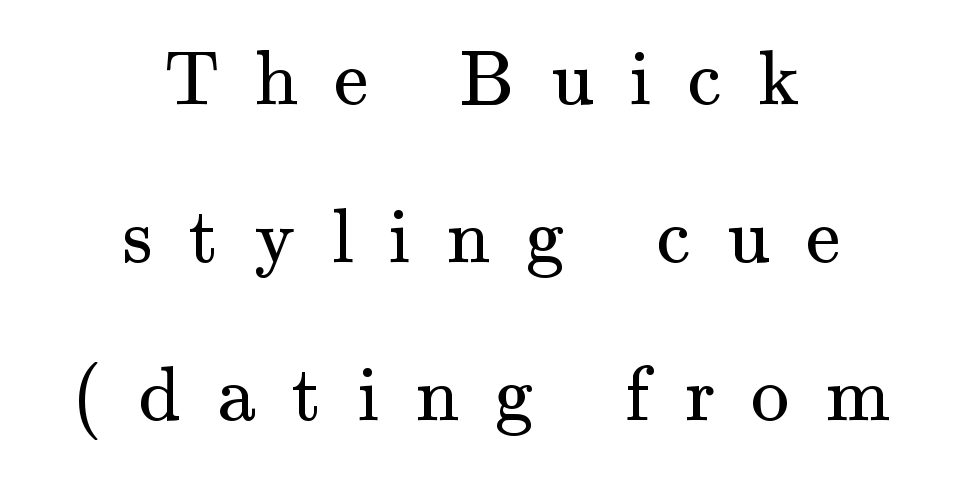
The passage is arranged like a title page — every line centered. No italicization has been applied; the sample stays upright. Does the leading feel generous? Absolutely, it's lavish. Substantial extra tracking has been applied to these lines.
